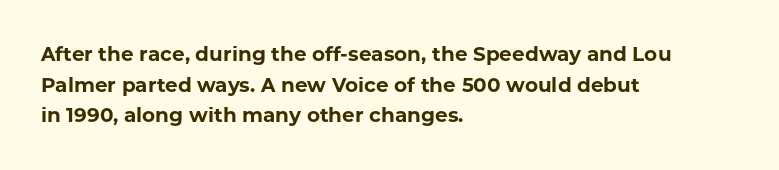
Underlining? Definitely not there. The paragraph has a hard left edge and a soft right edge. A typesetter would mark this as roman, not italic. What weight is shown? A full bold with thick strokes.
